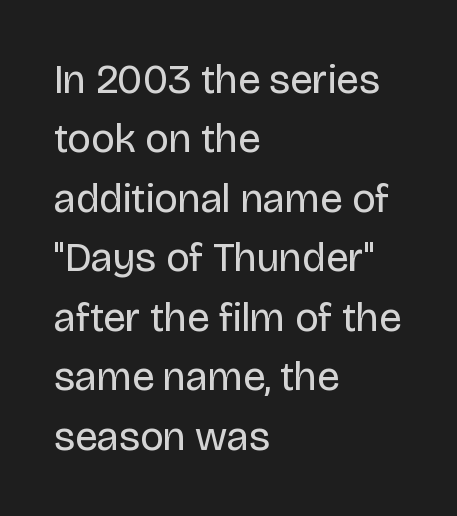
Q: Is the text bold? A: No.
Q: Is the text italic (slanted)? A: No, it is upright.
Q: Is the typeface a serif or a sans-serif typeface? A: Sans-serif.
Q: Is the text underlined? A: No.
Q: How is the paragraph aligned? A: Left-aligned.
Q: Is the spacing between letters normal or unusually wide? A: Normal.
Q: Is the spacing between lines tight, normal or loose? A: Normal.
Q: Width (condensed, normal, or wide)? A: Normal.
Q: Stroke contrast? A: Low.
Q: x-height? A: Large.
Q: Monospaced? A: No.
